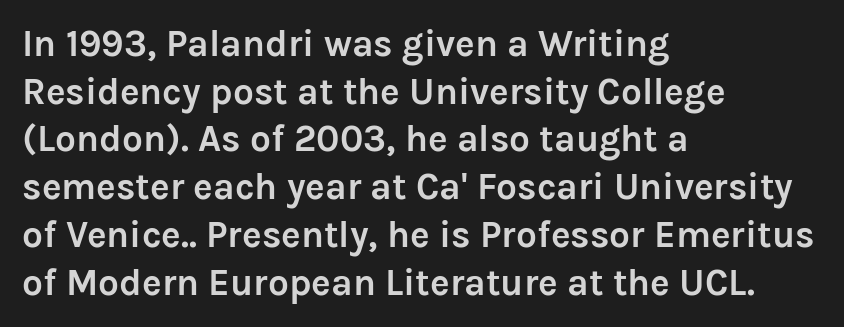
The image shows 37 px semibold sans-serif type, upright; set left-aligned, normal line spacing (1.29x), normal letter spacing, not underlined; low stroke contrast and a medium x-height.
